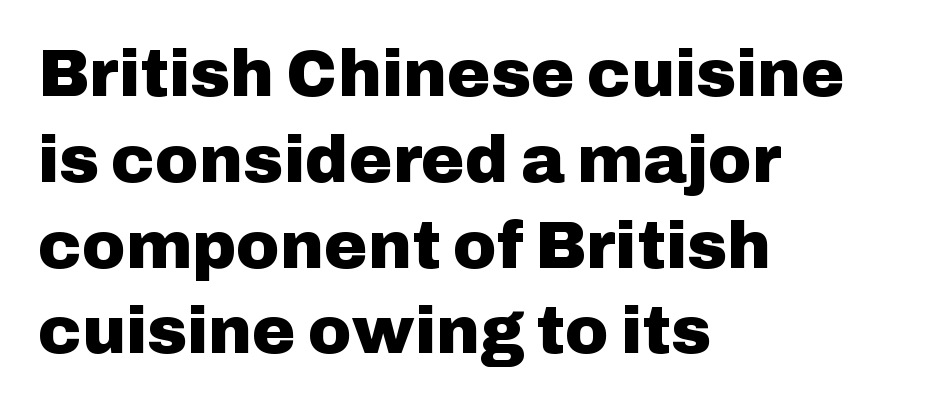
The image shows 66 px heavy sans-serif type, upright; set left-aligned, normal line spacing (1.3x), normal letter spacing, not underlined; low stroke contrast and a medium x-height.
